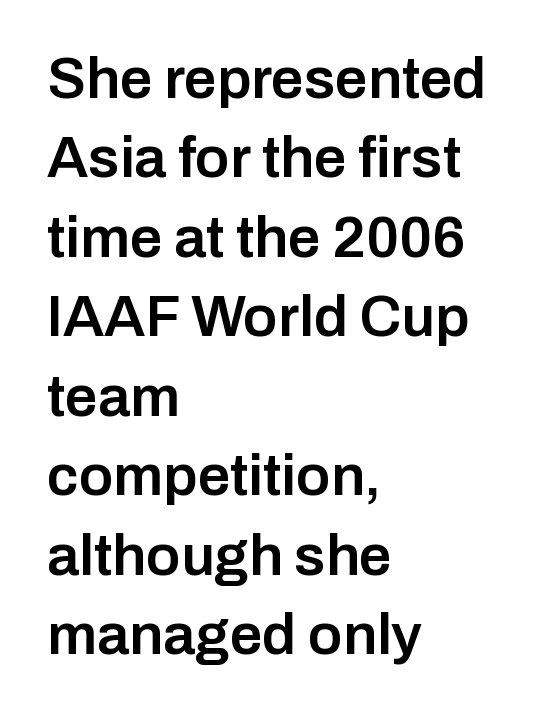
{"serif": "no", "italic": "no", "bold": "semi", "weight": "semibold", "width": "normal", "stroke_contrast": "low", "x_height": "medium", "monospaced": "no", "underline": "no", "align": "left", "line_spacing": "normal", "line_spacing_ratio": 1.37, "letter_spacing": "normal", "letter_spacing_em": 0.0, "glyph_px": 58}
